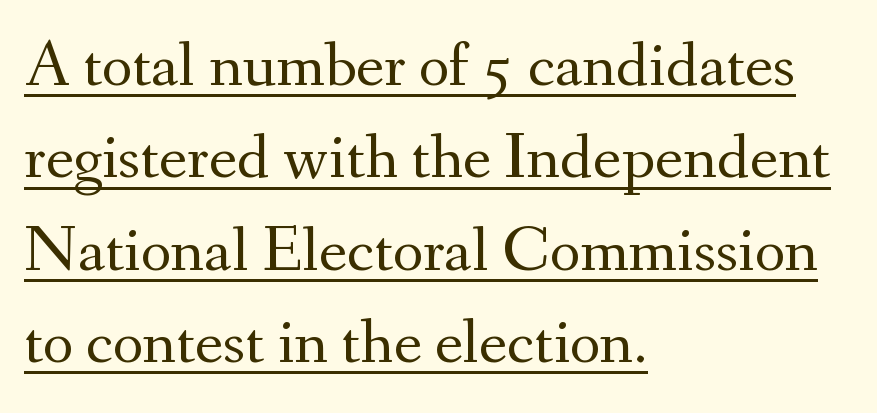
The letters look calm and open, with moderate or lighter stems. This is serif lettering, the kind often seen in printed books. Does a line run under the words? Yes, clearly. Notice how the stems are strictly vertical — no italics here.
